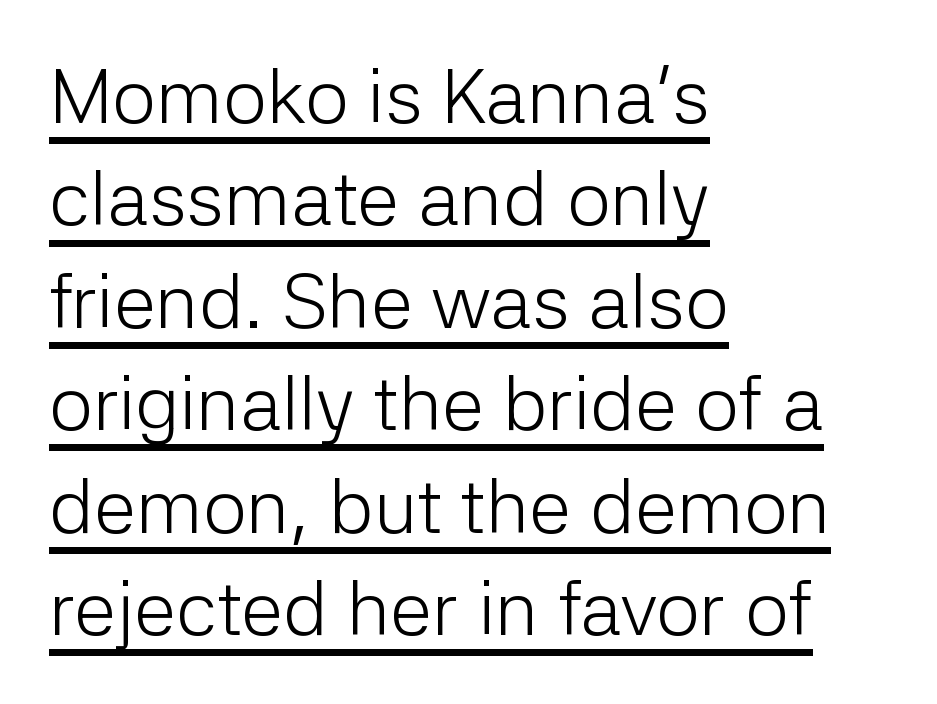
{"serif": "no", "italic": "no", "bold": "no", "weight": "light", "width": "normal", "stroke_contrast": "low", "x_height": "medium", "monospaced": "no", "underline": "yes", "align": "left", "line_spacing": "normal", "line_spacing_ratio": 1.33, "letter_spacing": "normal", "letter_spacing_em": 0.0, "glyph_px": 77}
